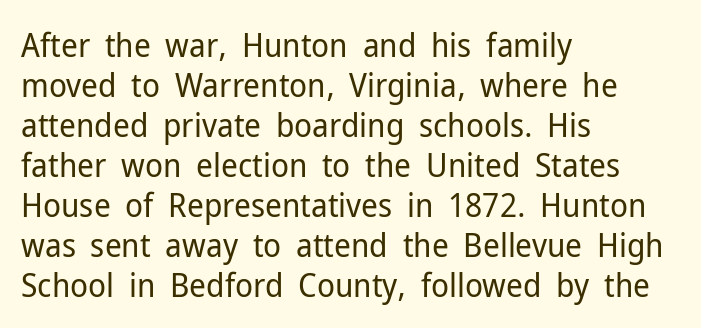
Q: Is the text bold? A: No.
Q: Is the text italic (slanted)? A: No, it is upright.
Q: Is the typeface a serif or a sans-serif typeface? A: Sans-serif.
Q: Is the text underlined? A: No.
Q: How is the paragraph aligned? A: Left-aligned.
Q: Is the spacing between letters normal or unusually wide? A: Normal.
Q: Width (condensed, normal, or wide)? A: Normal.
Q: Stroke contrast? A: Low.
Q: x-height? A: Medium.
Q: Monospaced? A: No.
